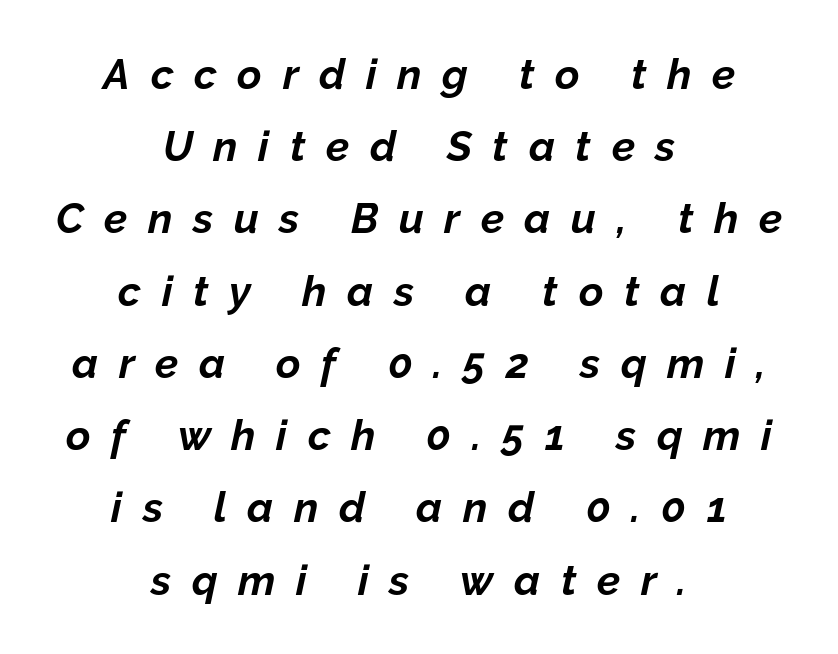
The image shows 42 px bold type, italic (leaning right); set centered, line spacing 1.72x, unusually wide letter spacing (+0.49 em), not underlined; low stroke contrast and a medium x-height.
